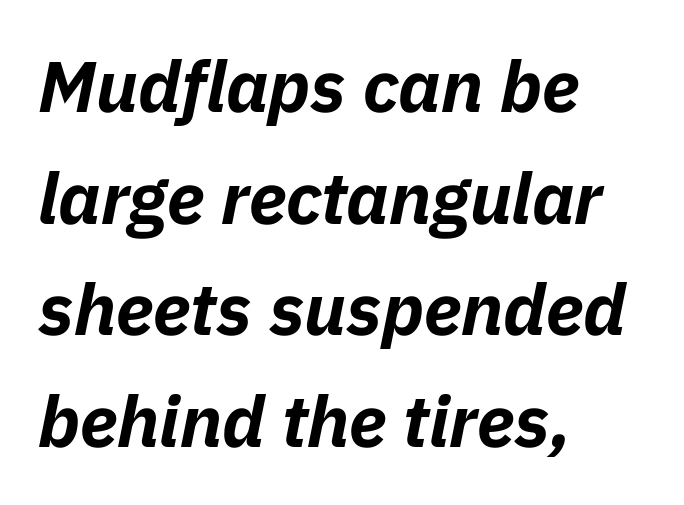
The rendering uses natural spacing where letterforms have individual widths. The glyphs are unaccompanied by any horizontal stroke below them. The letters are slanted; this is an italic face. Heavy-handed strokes throughout: this text is bold. This sample is left-justified, so line endings fall wherever the words run out. A typesetter would call this leading conventional body-copy spacing.
